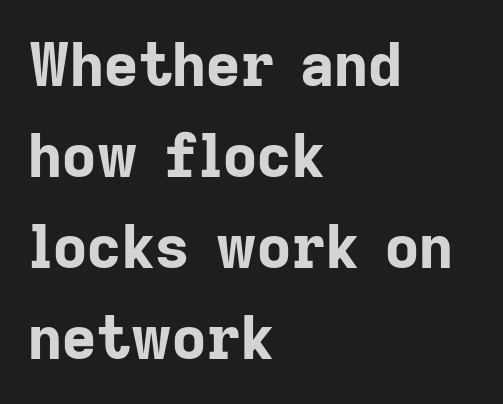
Q: Is the text bold? A: Yes.
Q: Is the text italic (slanted)? A: No, it is upright.
Q: Is the typeface a serif or a sans-serif typeface? A: Sans-serif.
Q: Is the text underlined? A: No.
Q: How is the paragraph aligned? A: Left-aligned.
Q: Is the spacing between letters normal or unusually wide? A: Normal.
Q: Is the spacing between lines tight, normal or loose? A: Normal.
Q: Width (condensed, normal, or wide)? A: Normal.
Q: Stroke contrast? A: Low.
Q: x-height? A: Medium.
Q: Monospaced? A: No.
